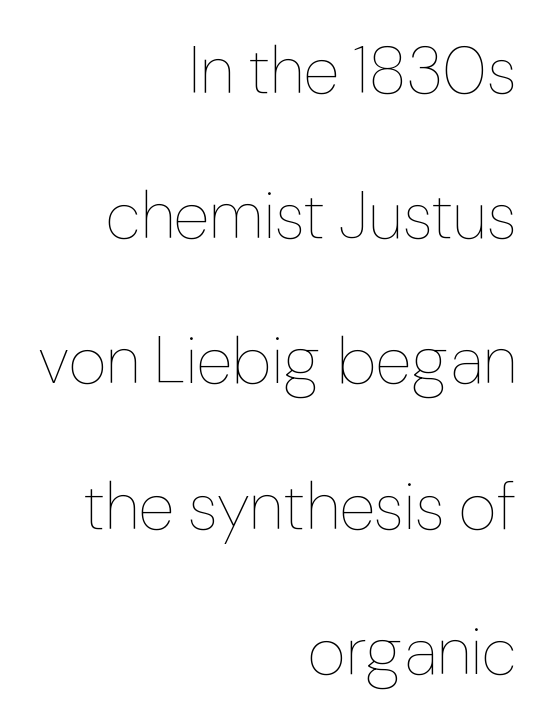
Is the block centered? No — it sits flush against the right margin. Tracking here is standard; glyphs follow each other at the usual distance. How would I describe the line gaps? Wide and relaxed. Varying glyph widths throughout — classic text-font behaviour.
